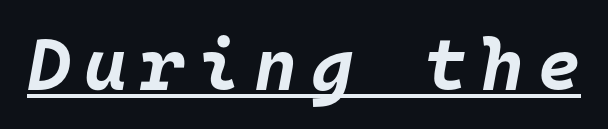
{"italic": "yes", "lean": "right", "slant_degrees": 10, "bold": "yes", "weight": "bold", "width": "normal", "stroke_contrast": "low", "x_height": "large", "monospaced": "yes", "underline": "yes", "glyph_px": 74}
